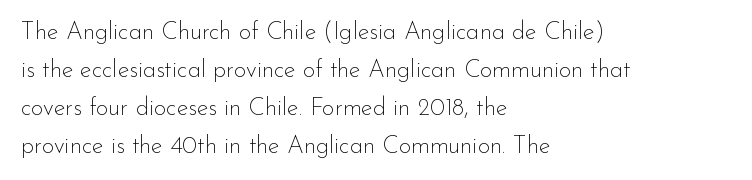
Q: Is the text bold? A: No.
Q: Is the text italic (slanted)? A: No, it is upright.
Q: Is the text underlined? A: No.
Q: How is the paragraph aligned? A: Left-aligned.
Q: Is the spacing between letters normal or unusually wide? A: Normal.
Q: Is the spacing between lines tight, normal or loose? A: Normal.
